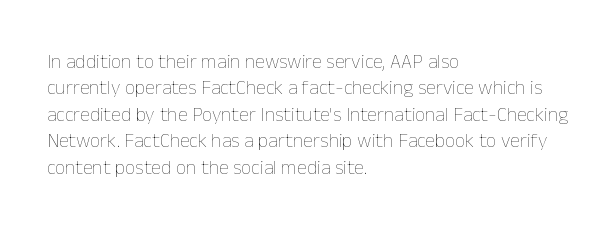
The image shows 20 px text type, upright; set left-aligned, normal line spacing (1.32x), normal letter spacing, not underlined.
